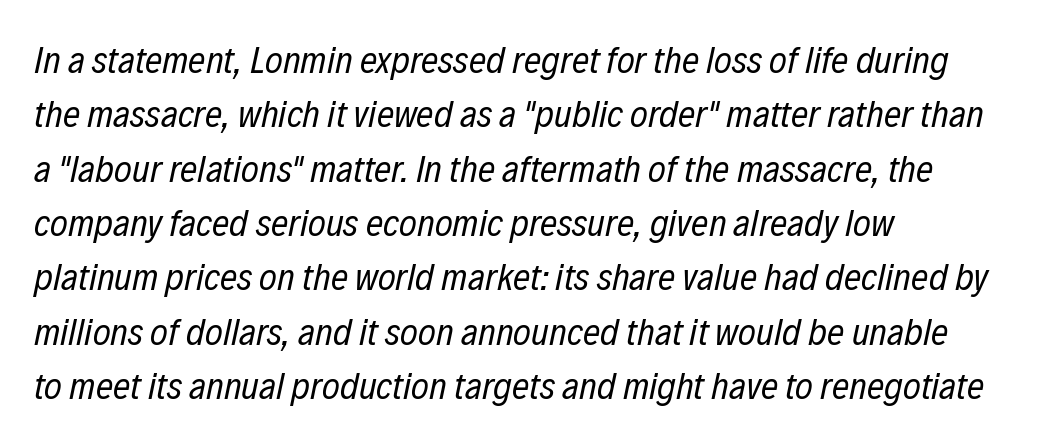
The image shows 38 px regular-weight, condensed type, italic (leaning right); set left-aligned, normal line spacing (1.43x), normal letter spacing, not underlined; low stroke contrast and a medium x-height.
